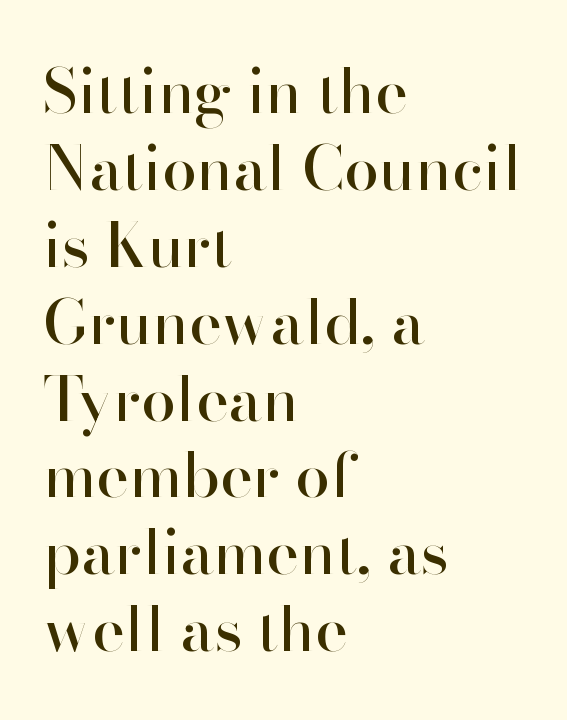
The image shows 62 px sans-serif type, upright; set left-aligned, line spacing 1.24x, normal letter spacing, not underlined; high stroke contrast and a small x-height.
